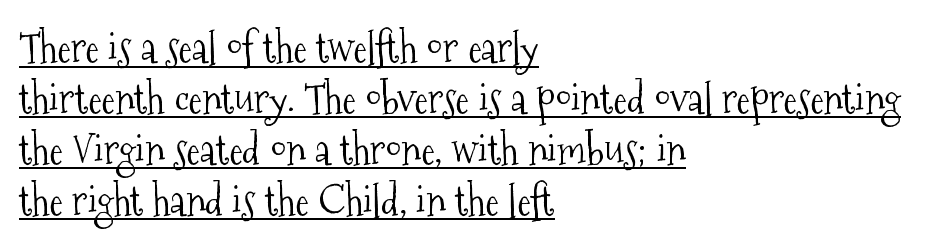
The image shows 41 px light, condensed serif type, upright; set left-aligned, line spacing 1.24x, normal letter spacing, underlined; medium stroke contrast and a medium x-height.
